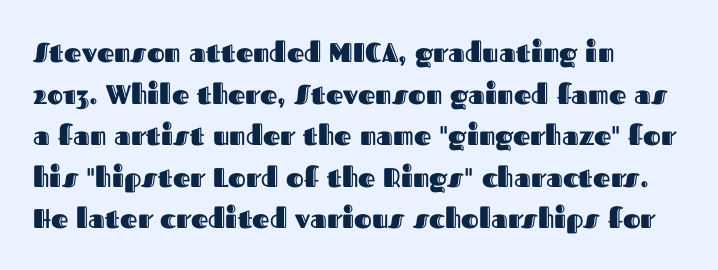
The image shows 27 px text type, upright; set left-aligned, normal line spacing (1.54x), normal letter spacing, not underlined.
